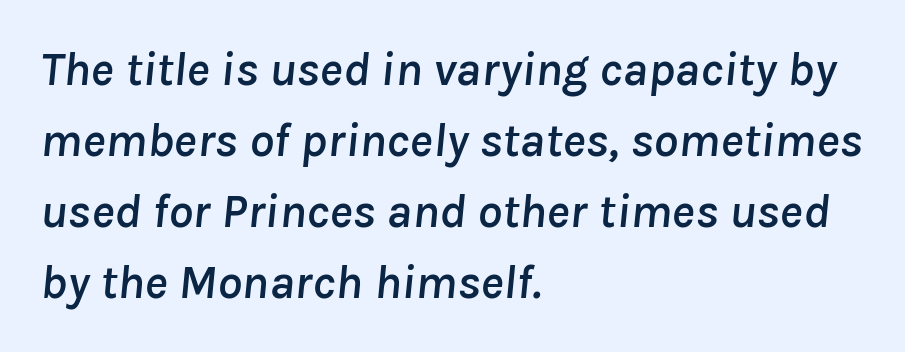
Q: Is the text italic (slanted)? A: Yes, it leans right by about 8 degrees.
Q: Is the text underlined? A: No.
Q: How is the paragraph aligned? A: Left-aligned.
Q: Is the spacing between letters normal or unusually wide? A: Normal.
Q: Is the spacing between lines tight, normal or loose? A: Normal.
Q: Width (condensed, normal, or wide)? A: Normal.
Q: Stroke contrast? A: Low.
Q: x-height? A: Medium.
Q: Monospaced? A: No.
